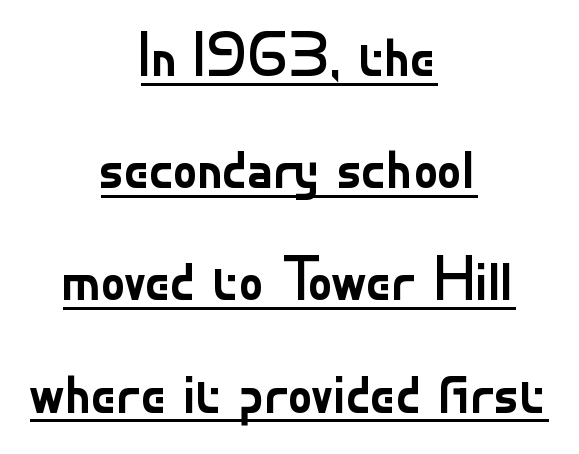
{"serif": "no", "italic": "no", "bold": "no", "weight": "regular", "width": "normal", "stroke_contrast": "low", "x_height": "small", "monospaced": "no", "underline": "yes", "align": "center", "line_spacing_ratio": 1.81, "letter_spacing": "normal", "letter_spacing_em": 0.0, "glyph_px": 62}
